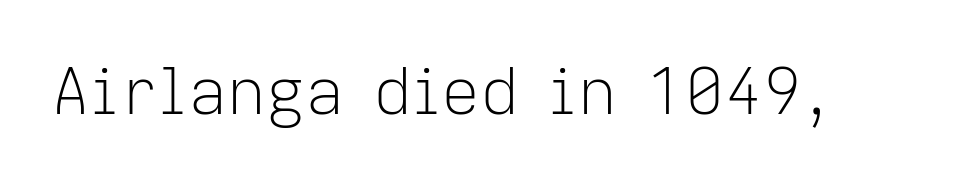
The image shows 65 px light sans-serif type, upright; set normal letter spacing, not underlined; low stroke contrast and a medium x-height.
